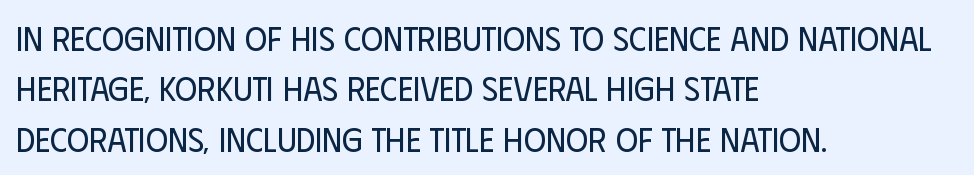
{"serif": "no", "italic": "no", "bold": "no", "weight": "regular", "width": "condensed", "stroke_contrast": "low", "x_height": "large", "monospaced": "no", "underline": "no", "align": "left", "line_spacing": "normal", "line_spacing_ratio": 1.48, "letter_spacing": "normal", "letter_spacing_em": 0.0, "glyph_px": 34}
